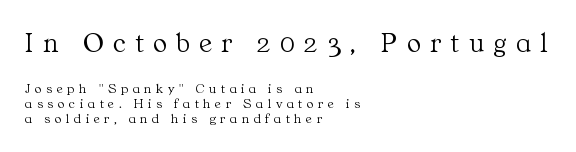
{"serif": "yes", "italic": "no", "bold": "no", "weight": "light", "width": "normal", "stroke_contrast": "medium", "x_height": "medium", "monospaced": "no", "underline": "no", "align": "left", "line_spacing": "tight", "line_spacing_ratio": 1.06, "letter_spacing": "wide", "letter_spacing_em": 0.32, "larger_block": "first", "size_ratio": 2.07, "glyph_px": 29}
